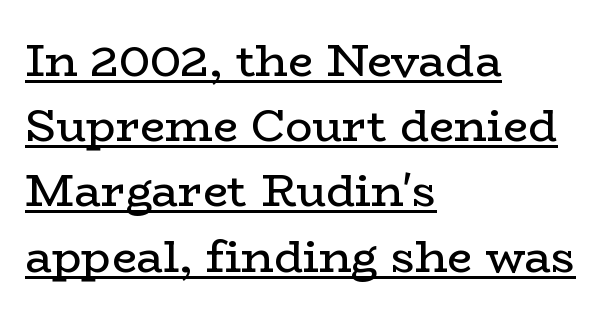
{"serif": "yes", "italic": "no", "bold": "no", "weight": "regular", "width": "wide", "stroke_contrast": "low", "x_height": "medium", "monospaced": "no", "underline": "yes", "align": "left", "line_spacing": "normal", "line_spacing_ratio": 1.45, "letter_spacing": "normal", "letter_spacing_em": 0.0, "glyph_px": 45}
